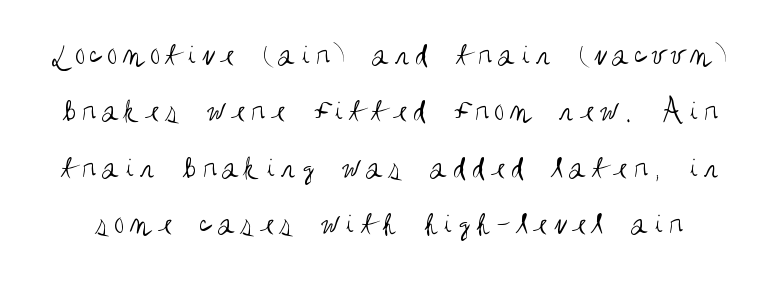
Q: Is the text bold? A: No.
Q: Is the typeface a serif or a sans-serif typeface? A: Sans-serif.
Q: Is the text underlined? A: No.
Q: Width (condensed, normal, or wide)? A: Condensed.
Q: Stroke contrast? A: Medium.
Q: x-height? A: Large.
Q: Monospaced? A: No.
